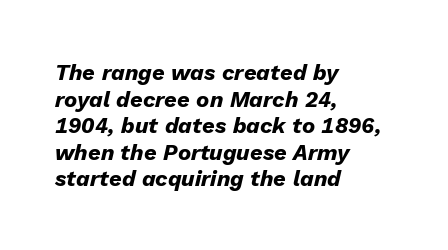
Italic? Definitely — the glyphs are oblique. Glance below the letters and you will spot only blank space. Look at the tracking — it's just the regular setting, nothing added. Line beginnings align vertically; line endings do not. Strong, thick strokes mark this as bold type.
